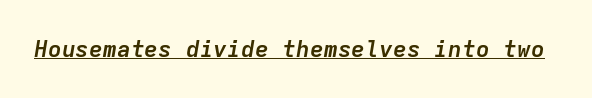
Looks like someone drew a line under every word here. How heavy is the stroke? Heavy — this is a bold. You can tell it's italic because the verticals aren't actually vertical. The line texture is even and compact thanks to regular tracking.
